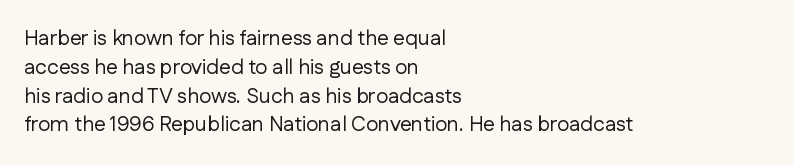
Q: Is the text bold? A: No.
Q: Is the text italic (slanted)? A: No, it is upright.
Q: Is the text underlined? A: No.
Q: How is the paragraph aligned? A: Left-aligned.
Q: Is the spacing between letters normal or unusually wide? A: Normal.
Q: Is the spacing between lines tight, normal or loose? A: Normal.
